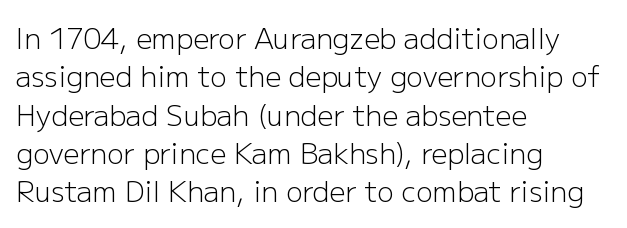
The image shows 28 px light sans-serif type, upright; set left-aligned, normal line spacing (1.37x), normal letter spacing, not underlined; low stroke contrast and a medium x-height.
